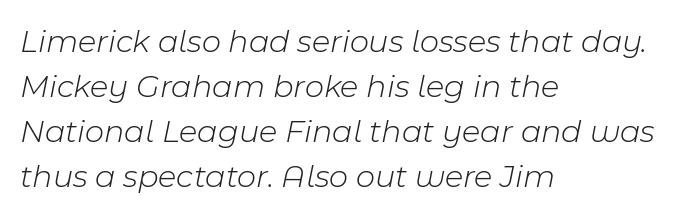
The image shows 33 px light type, italic (leaning right); set left-aligned, normal line spacing (1.36x), normal letter spacing, not underlined; low stroke contrast and a medium x-height.
